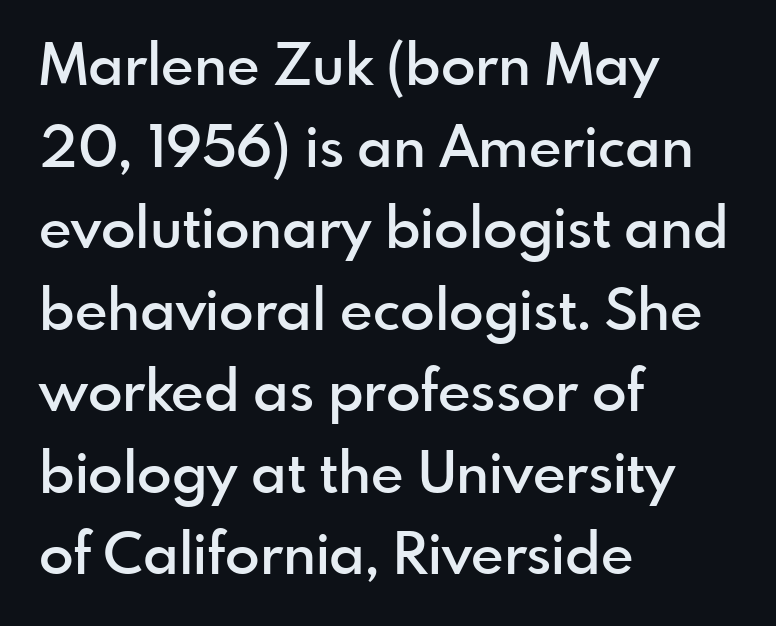
Q: Is the text bold? A: Semi-bold.
Q: Is the text italic (slanted)? A: No, it is upright.
Q: Is the typeface a serif or a sans-serif typeface? A: Sans-serif.
Q: Is the text underlined? A: No.
Q: How is the paragraph aligned? A: Left-aligned.
Q: Is the spacing between letters normal or unusually wide? A: Normal.
Q: Is the spacing between lines tight, normal or loose? A: Normal.
Q: Width (condensed, normal, or wide)? A: Normal.
Q: x-height? A: Small.
Q: Monospaced? A: No.
